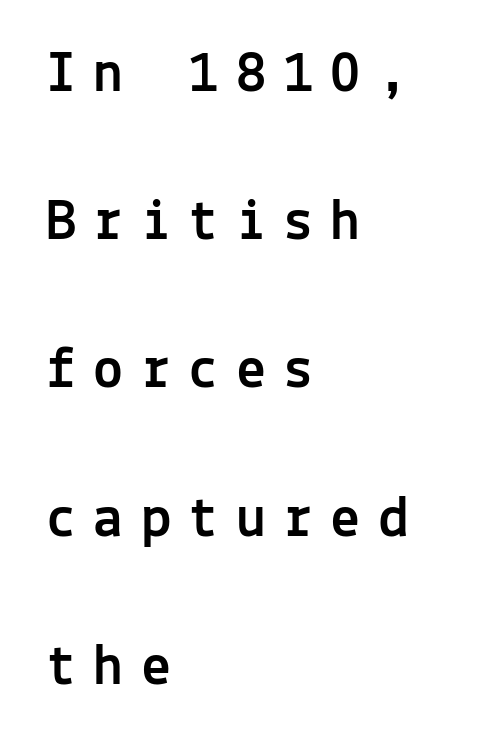
Q: Is the text italic (slanted)? A: No, it is upright.
Q: Is the typeface a serif or a sans-serif typeface? A: Sans-serif.
Q: Is the text underlined? A: No.
Q: How is the paragraph aligned? A: Left-aligned.
Q: Is the spacing between letters normal or unusually wide? A: Unusually wide.
Q: Is the spacing between lines tight, normal or loose? A: Loose.
Q: Width (condensed, normal, or wide)? A: Normal.
Q: x-height? A: Medium.
Q: Monospaced? A: Yes.
